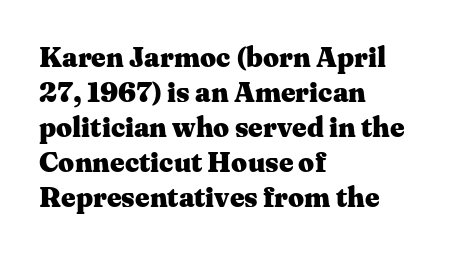
Q: Is the text bold? A: Yes.
Q: Is the text italic (slanted)? A: No, it is upright.
Q: Is the typeface a serif or a sans-serif typeface? A: Serif.
Q: Is the text underlined? A: No.
Q: How is the paragraph aligned? A: Left-aligned.
Q: Is the spacing between letters normal or unusually wide? A: Normal.
Q: Is the spacing between lines tight, normal or loose? A: Normal.
Q: Width (condensed, normal, or wide)? A: Wide.
Q: Stroke contrast? A: Medium.
Q: x-height? A: Medium.
Q: Monospaced? A: No.
